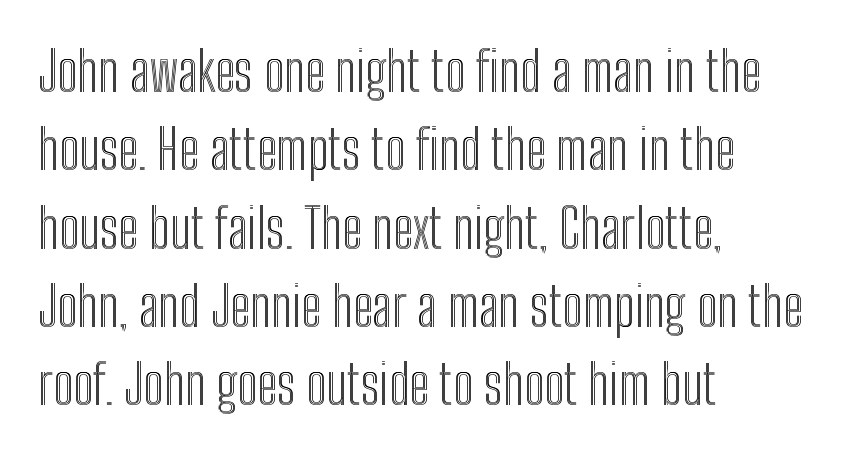
Q: Is the text italic (slanted)? A: No, it is upright.
Q: Is the text underlined? A: No.
Q: How is the paragraph aligned? A: Left-aligned.
Q: Is the spacing between letters normal or unusually wide? A: Normal.
Q: Is the spacing between lines tight, normal or loose? A: Normal.
Q: Width (condensed, normal, or wide)? A: Condensed.
Q: x-height? A: Medium.
Q: Monospaced? A: No.
